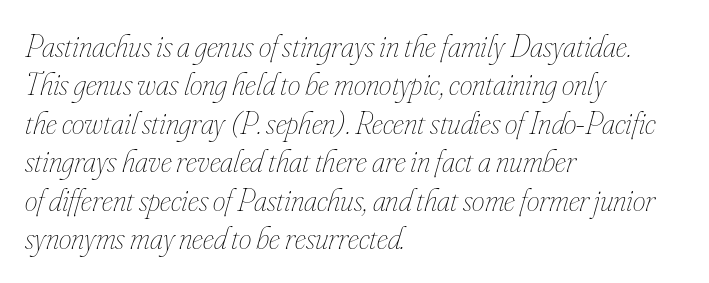
Q: Is the text bold? A: No.
Q: Is the text italic (slanted)? A: Yes, it leans right by about 16 degrees.
Q: Is the text underlined? A: No.
Q: How is the paragraph aligned? A: Left-aligned.
Q: Is the spacing between letters normal or unusually wide? A: Normal.
Q: Width (condensed, normal, or wide)? A: Condensed.
Q: Stroke contrast? A: Low.
Q: x-height? A: Small.
Q: Monospaced? A: No.
